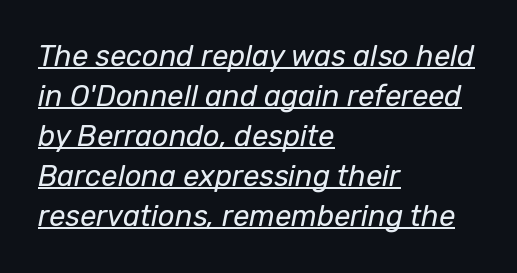
The image shows 29 px regular-weight type, italic (leaning right); set left-aligned, normal line spacing (1.38x), normal letter spacing, underlined; low stroke contrast and a medium x-height.
